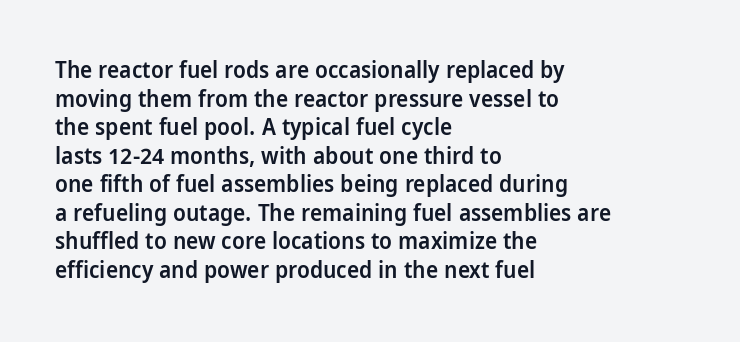
{"italic": "no", "bold": "semi", "underline": "no", "align": "left", "line_spacing_ratio": 1.24, "letter_spacing": "normal", "letter_spacing_em": 0.0, "glyph_px": 23}
